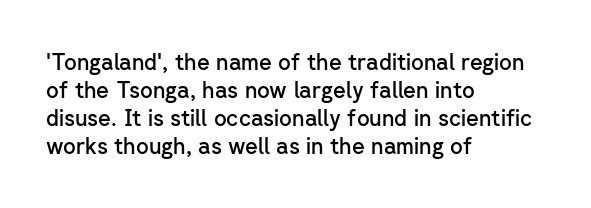
{"italic": "no", "bold": "semi", "underline": "no", "align": "left", "line_spacing": "normal", "line_spacing_ratio": 1.28, "letter_spacing": "normal", "letter_spacing_em": 0.0, "glyph_px": 22}
